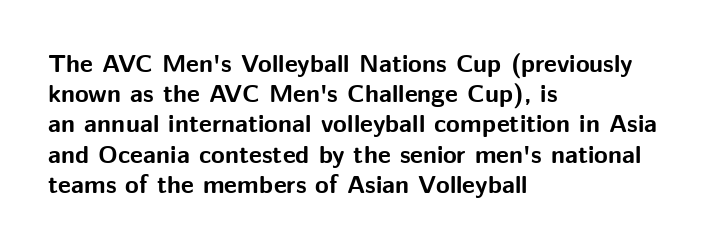
{"italic": "no", "bold": "yes", "underline": "no", "align": "left", "line_spacing_ratio": 1.21, "letter_spacing": "normal", "letter_spacing_em": 0.0, "glyph_px": 25}
